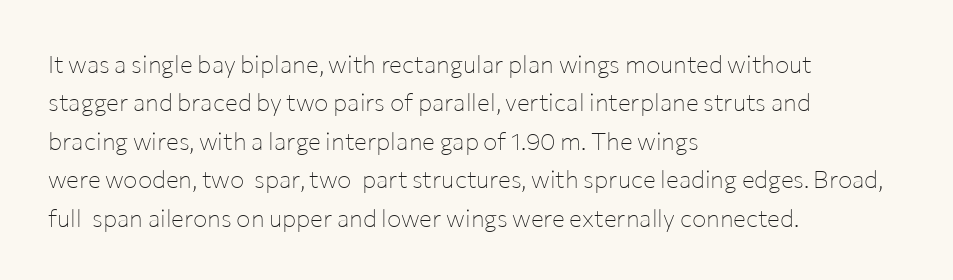
The image shows 24 px text type, upright; set left-aligned, normal line spacing (1.6x), normal letter spacing, not underlined.
